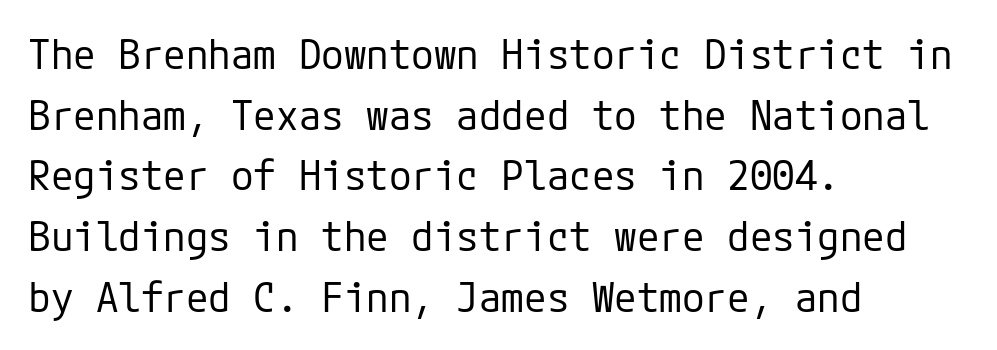
The image shows 41 px regular-weight sans-serif type, upright; set left-aligned, normal line spacing (1.48x), normal letter spacing, not underlined; low stroke contrast and a medium x-height.
